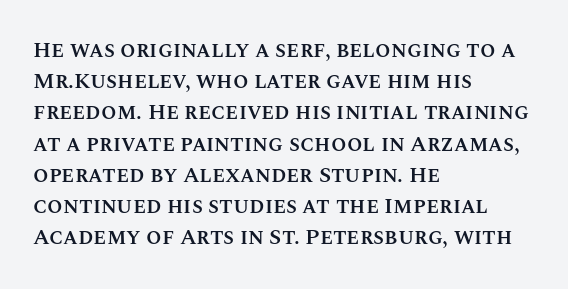
Q: Is the text bold? A: Semi-bold.
Q: Is the text italic (slanted)? A: No, it is upright.
Q: Is the text underlined? A: No.
Q: How is the paragraph aligned? A: Left-aligned.
Q: Is the spacing between letters normal or unusually wide? A: Normal.
Q: Is the spacing between lines tight, normal or loose? A: Normal.
